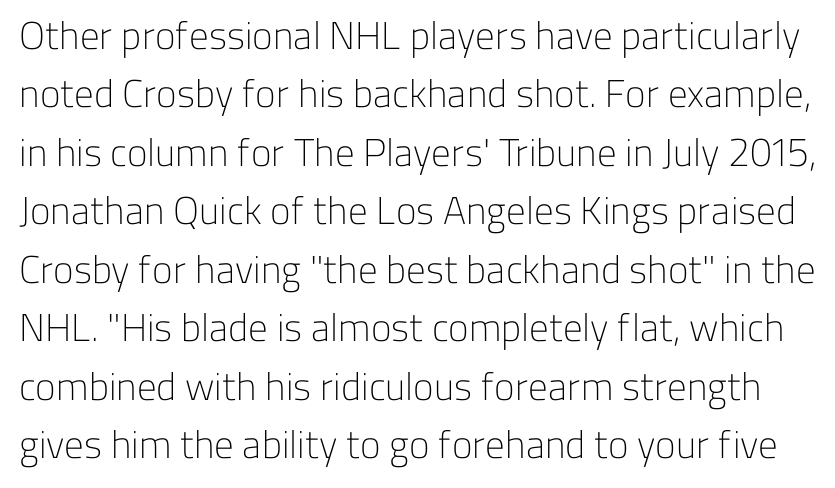
Compared with typical body copy, the letter spacing here is the same. A typesetter would call this proportional, since set widths differ per character. Posture: straight, roman, zero tilt. Beneath every word, the page is bare. These lines sit exactly where default settings would place them.
